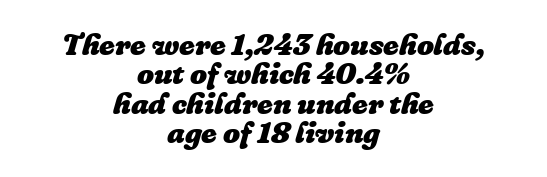
Q: Is the text bold? A: Yes.
Q: Is the text italic (slanted)? A: Yes, it leans right by about 16 degrees.
Q: Is the text underlined? A: No.
Q: How is the paragraph aligned? A: Centered.
Q: Is the spacing between letters normal or unusually wide? A: Normal.
Q: Is the spacing between lines tight, normal or loose? A: Tight.
Q: Width (condensed, normal, or wide)? A: Normal.
Q: Stroke contrast? A: Low.
Q: x-height? A: Medium.
Q: Monospaced? A: No.
